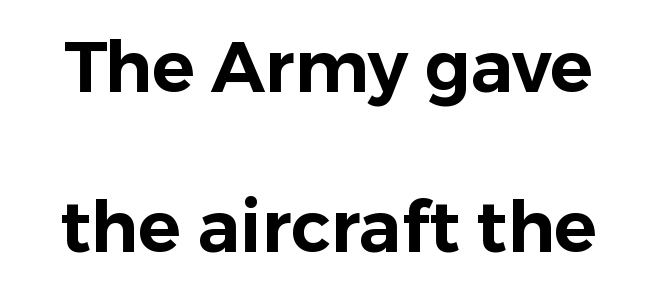
Q: Is the text italic (slanted)? A: No, it is upright.
Q: Is the typeface a serif or a sans-serif typeface? A: Sans-serif.
Q: Is the text underlined? A: No.
Q: Is the spacing between letters normal or unusually wide? A: Normal.
Q: Is the spacing between lines tight, normal or loose? A: Loose.
Q: Width (condensed, normal, or wide)? A: Normal.
Q: Stroke contrast? A: Low.
Q: x-height? A: Medium.
Q: Monospaced? A: No.
